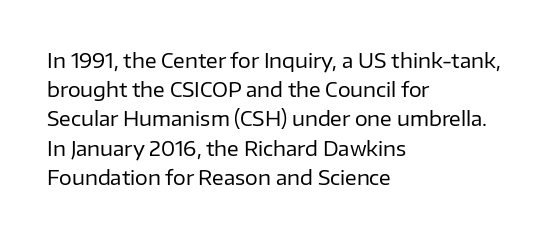
The image shows 20 px text type, upright; set left-aligned, normal line spacing (1.46x), normal letter spacing, not underlined.
